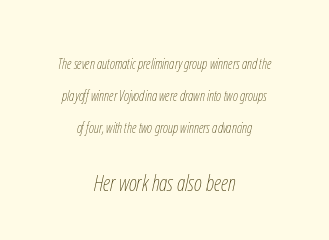
The whole block is typeset with a tilt. A centered setting, common on invitations and titles, is used for this passage. The space between consecutive lines is lavish. Letter spacing: default.
